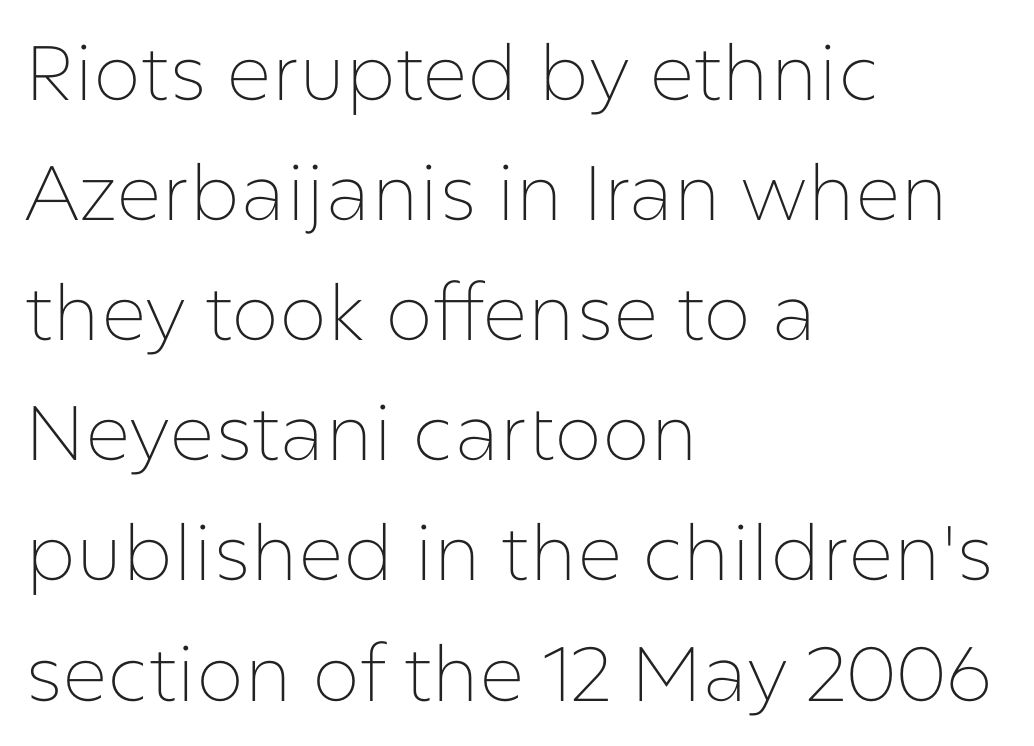
Q: Is the text bold? A: No.
Q: Is the text italic (slanted)? A: No, it is upright.
Q: Is the typeface a serif or a sans-serif typeface? A: Sans-serif.
Q: Is the text underlined? A: No.
Q: How is the paragraph aligned? A: Left-aligned.
Q: Is the spacing between letters normal or unusually wide? A: Normal.
Q: Is the spacing between lines tight, normal or loose? A: Normal.
Q: Width (condensed, normal, or wide)? A: Normal.
Q: Stroke contrast? A: Low.
Q: x-height? A: Medium.
Q: Monospaced? A: No.
